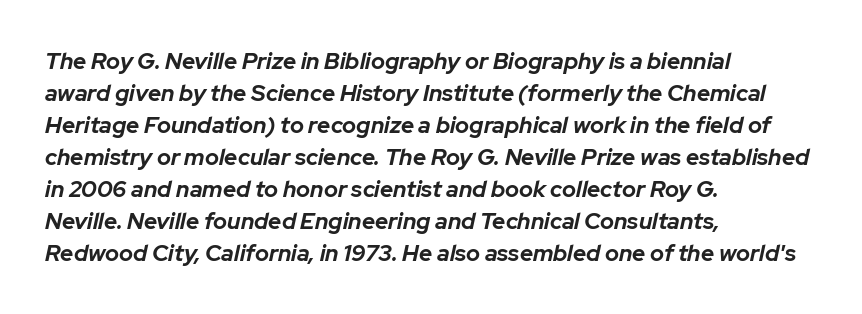
{"italic": "yes", "lean": "right", "slant_degrees": 12, "bold": "yes", "underline": "no", "align": "left", "line_spacing": "normal", "line_spacing_ratio": 1.39, "letter_spacing": "normal", "letter_spacing_em": 0.0, "glyph_px": 23}
